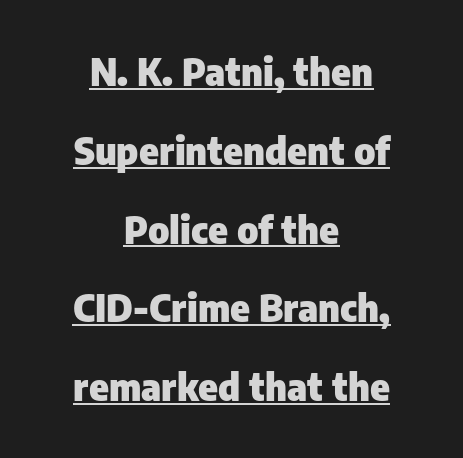
The image shows 37 px heavy sans-serif type, upright; set centered, loose line spacing (2.13x), normal letter spacing, underlined; low stroke contrast and a medium x-height.
